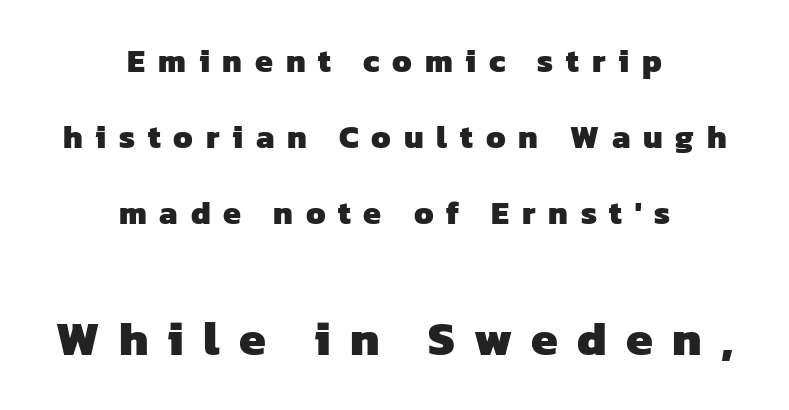
The font is running at its bold setting. Glyph-to-glyph distance is far greater than everyday printed text. Grotesque or geometric, the face here clearly has no serifs. Reading down the column, the eye jumps a long way to each next line. The face used here is proportionally spaced, like ordinary book or web type.
